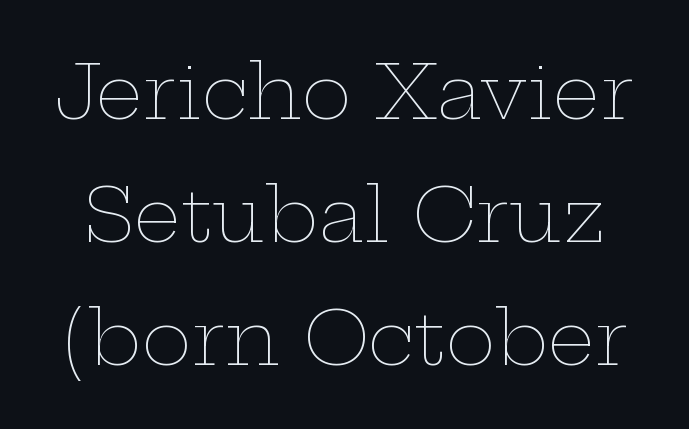
{"italic": "no", "bold": "no", "weight": "thin", "width": "wide", "stroke_contrast": "low", "x_height": "medium", "monospaced": "no", "underline": "no", "line_spacing": "normal", "line_spacing_ratio": 1.64, "letter_spacing": "normal", "letter_spacing_em": 0.0, "glyph_px": 75}
